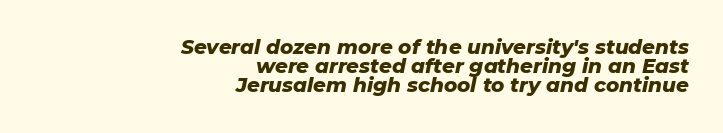
Words float on clear page, feet unadorned. These lines carry a lot of weight — the face is fully bold. Every row of glyphs terminates at an identical x-position on the right. The font's italic variant was chosen for this text. In terms of leading, this rendering errs on the cramped side. There is no visible air inserted between adjacent glyphs.
